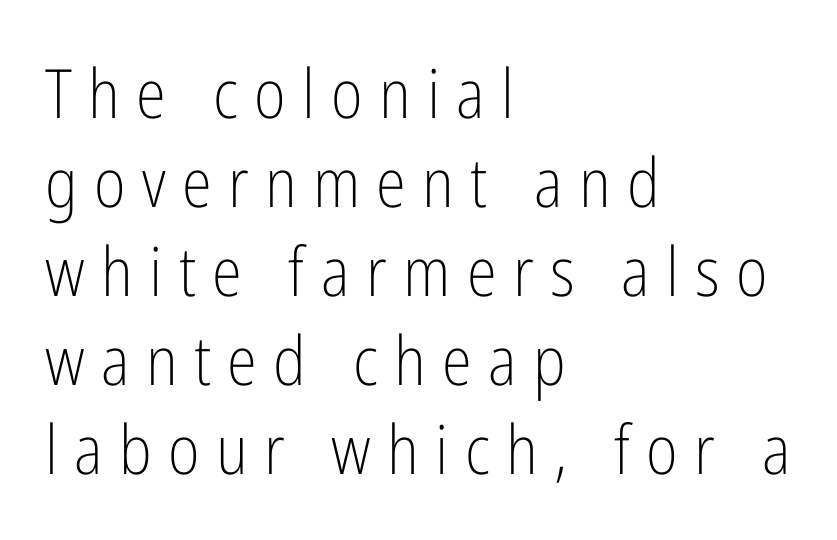
Q: Is the text bold? A: No.
Q: Is the text italic (slanted)? A: No, it is upright.
Q: Is the typeface a serif or a sans-serif typeface? A: Sans-serif.
Q: Is the text underlined? A: No.
Q: How is the paragraph aligned? A: Left-aligned.
Q: Is the spacing between letters normal or unusually wide? A: Unusually wide.
Q: Is the spacing between lines tight, normal or loose? A: Normal.
Q: Width (condensed, normal, or wide)? A: Condensed.
Q: Stroke contrast? A: Low.
Q: x-height? A: Medium.
Q: Monospaced? A: No.
